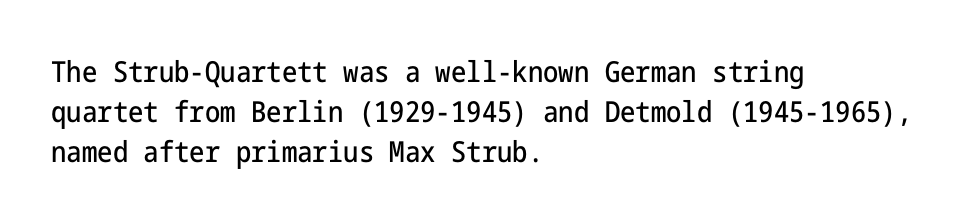
Q: Is the text italic (slanted)? A: No, it is upright.
Q: Is the typeface a serif or a sans-serif typeface? A: Sans-serif.
Q: Is the text underlined? A: No.
Q: How is the paragraph aligned? A: Left-aligned.
Q: Is the spacing between letters normal or unusually wide? A: Normal.
Q: Is the spacing between lines tight, normal or loose? A: Normal.
Q: Width (condensed, normal, or wide)? A: Condensed.
Q: Stroke contrast? A: Low.
Q: x-height? A: Medium.
